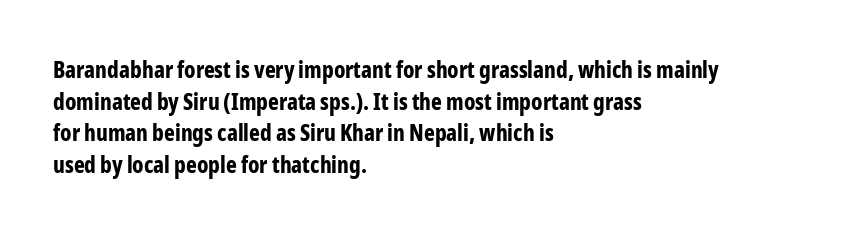
The image shows 23 px bold type, upright; set left-aligned, normal line spacing (1.37x), normal letter spacing, not underlined.
